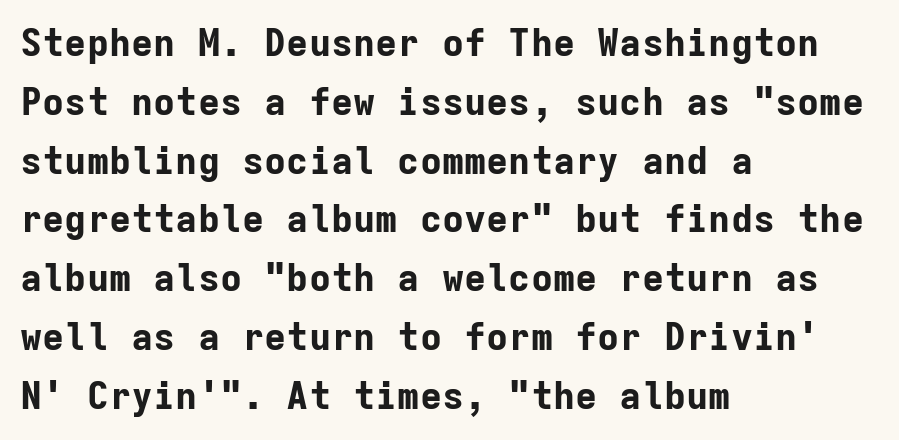
Students, observe: this is what conventionally led text looks like. Casual observation: everything's shoved over to the left. Inter-character spacing is left at the font's built-in metrics. This sample uses an upright cut, with every glyph sitting square on the baseline.
